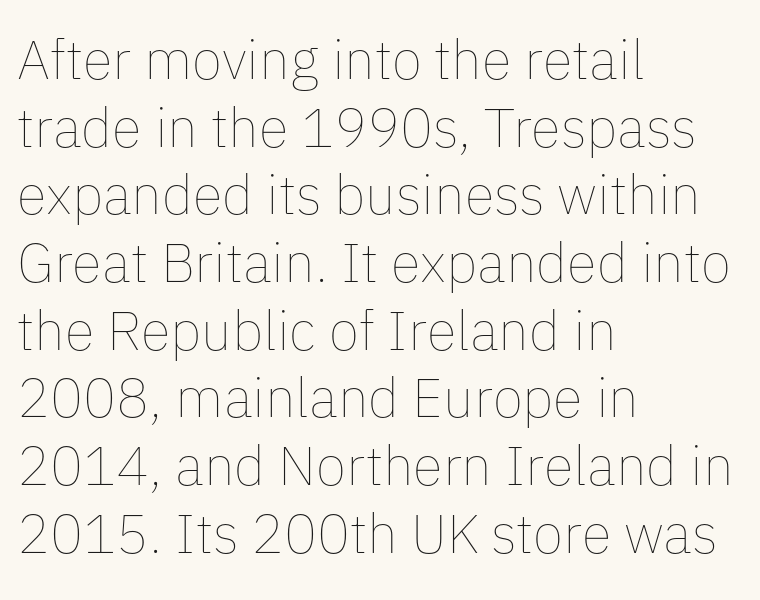
{"italic": "no", "bold": "no", "weight": "thin", "width": "normal", "stroke_contrast": "low", "x_height": "medium", "monospaced": "no", "underline": "no", "align": "left", "line_spacing_ratio": 1.23, "letter_spacing": "normal", "letter_spacing_em": 0.0, "glyph_px": 55}
